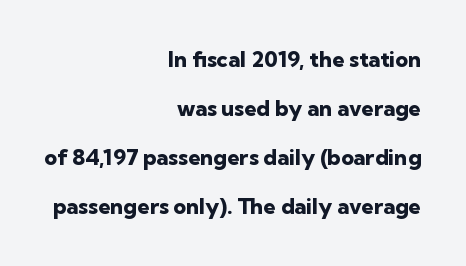
Q: Is the text bold? A: Yes.
Q: Is the text italic (slanted)? A: No, it is upright.
Q: Is the text underlined? A: No.
Q: How is the paragraph aligned? A: Right-aligned.
Q: Is the spacing between letters normal or unusually wide? A: Normal.
Q: Is the spacing between lines tight, normal or loose? A: Loose.
